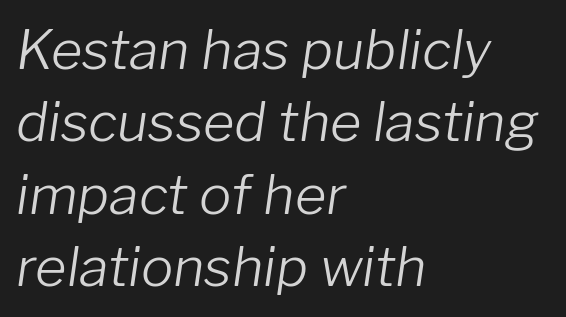
The image shows 54 px light type, italic (leaning right); set left-aligned, normal line spacing (1.34x), normal letter spacing, not underlined; low stroke contrast and a medium x-height.
